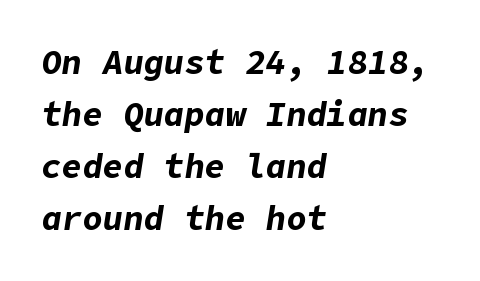
Heavy, bold letterforms. In CSS terms this would be text-align: left. You can tell it's italic because the verticals aren't actually vertical. The baseline area is clear. The designer left line spacing at the default.
